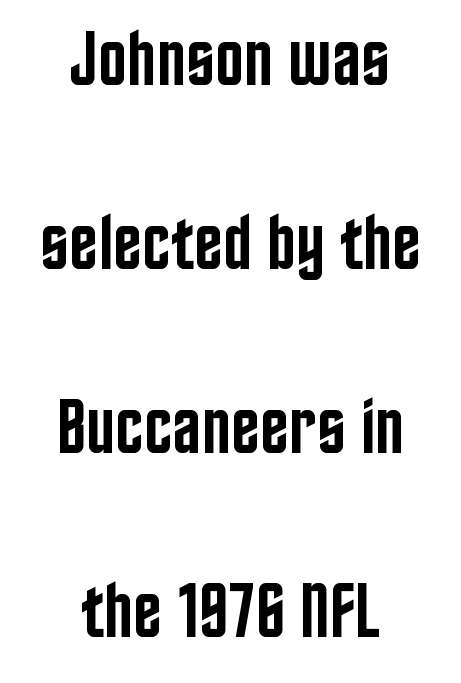
The image shows 77 px semibold, condensed sans-serif type, upright; set centered, loose line spacing (2.39x), normal letter spacing, not underlined; low stroke contrast and a large x-height.
